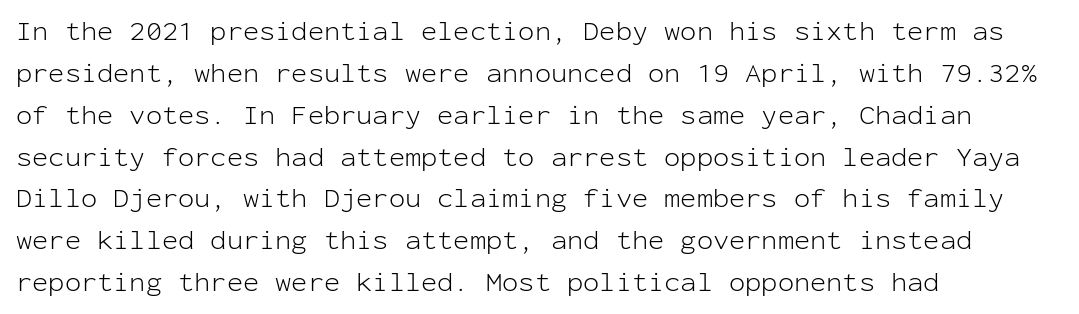
Anything drawn beneath the words? Only blank space. Each word holds together tightly as a unit, with standard inter-letter gaps. Each stroke keeps to a modest, everyday thickness or less. Normally led — the rows are evenly, conventionally spaced. In CSS terms this would be text-align: left. Does the lettering tilt? It doesn't — this is upright.
